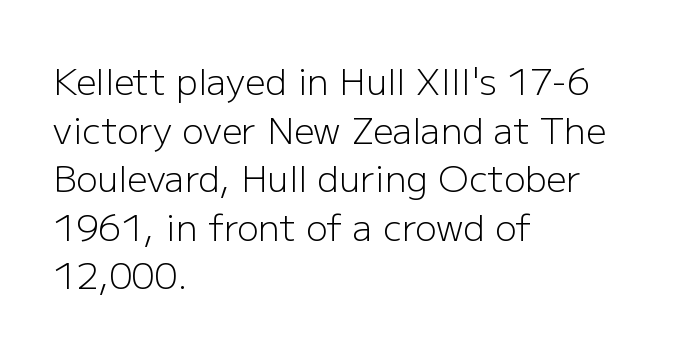
The image shows 36 px light sans-serif type, upright; set left-aligned, normal line spacing (1.35x), normal letter spacing, not underlined; low stroke contrast and a medium x-height.
